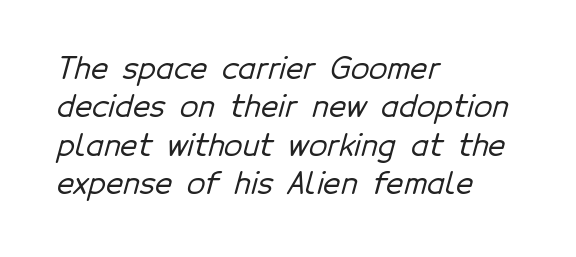
Honestly, the letter spacing is just normal — you wouldn't notice it. Looks like regular typesetting: each glyph gets only the width it needs. If you drew a ruler down the left edge, every line would touch it. Lines of text with bare space underneath. The font family rendered here belongs to the sans-serif group. Vertical spacing — default.
